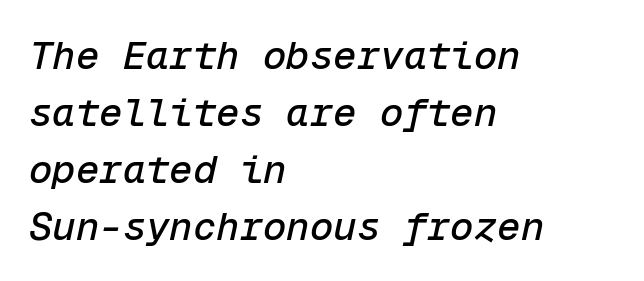
The image shows 39 px text type, italic (leaning right), monospaced; set left-aligned, normal line spacing (1.46x), normal letter spacing, not underlined; low stroke contrast and a medium x-height.
